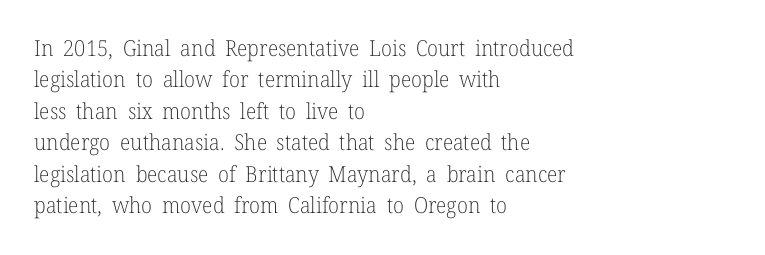
{"italic": "no", "bold": "no", "underline": "no", "align": "left", "line_spacing": "normal", "line_spacing_ratio": 1.43, "letter_spacing": "normal", "letter_spacing_em": 0.0, "glyph_px": 22}
